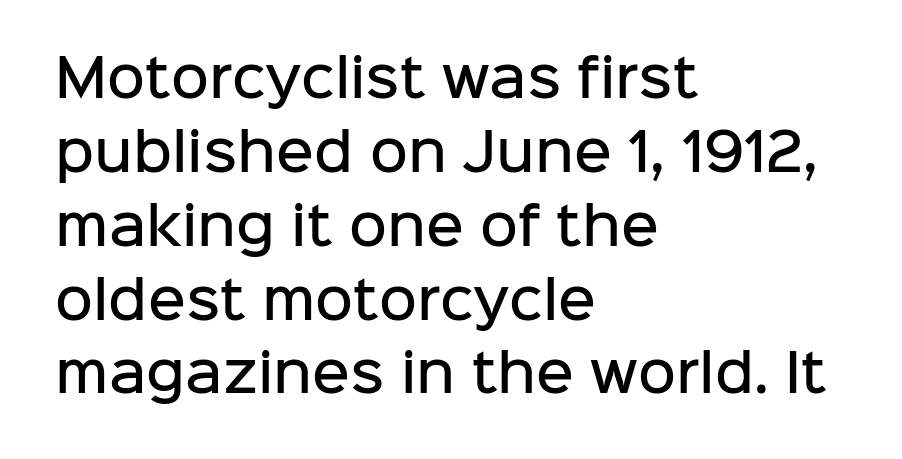
Type without underlining. The designer left line spacing at the default. The passage is arranged the way most books set body copy — flush left. The letters sit at their default tracking, neither squeezed nor spread. Typesetter's note: demi weight, one step under bold.
